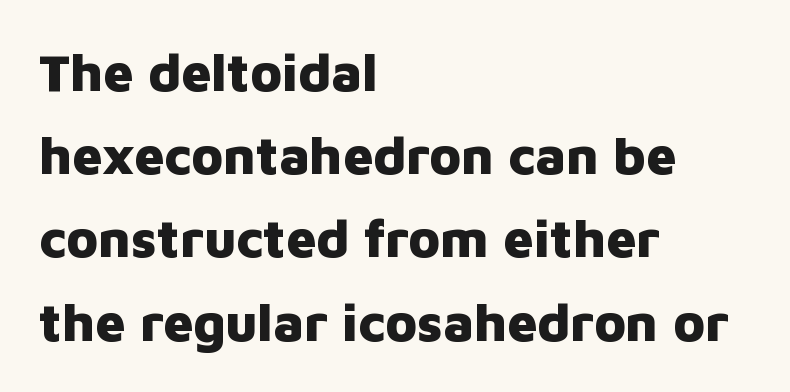
{"serif": "no", "italic": "no", "bold": "yes", "weight": "heavy", "width": "normal", "stroke_contrast": "low", "x_height": "medium", "monospaced": "no", "underline": "no", "align": "left", "line_spacing": "normal", "line_spacing_ratio": 1.57, "letter_spacing": "normal", "letter_spacing_em": 0.0, "glyph_px": 53}
